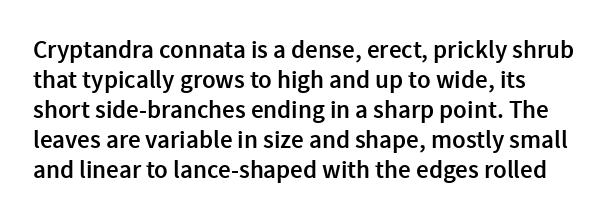
{"italic": "no", "bold": "semi", "underline": "no", "line_spacing_ratio": 1.2, "letter_spacing": "normal", "letter_spacing_em": 0.0, "glyph_px": 25}
